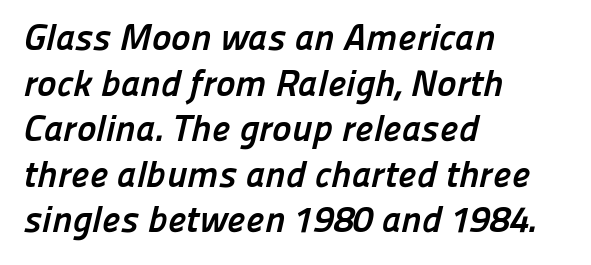
Underlining? Definitely not there. Words appear dense and cohesive because spacing is normal. Line starts are locked; line ends wander. Font category for this specimen: sans-serif.
